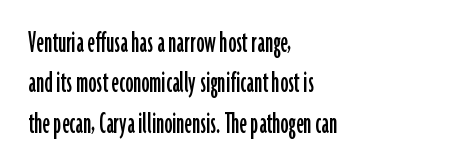
{"serif": "no", "italic": "no", "width": "condensed", "stroke_contrast": "low", "x_height": "medium", "monospaced": "no", "underline": "no", "align": "left", "line_spacing": "normal", "line_spacing_ratio": 1.26, "letter_spacing": "normal", "letter_spacing_em": 0.0, "glyph_px": 32}
